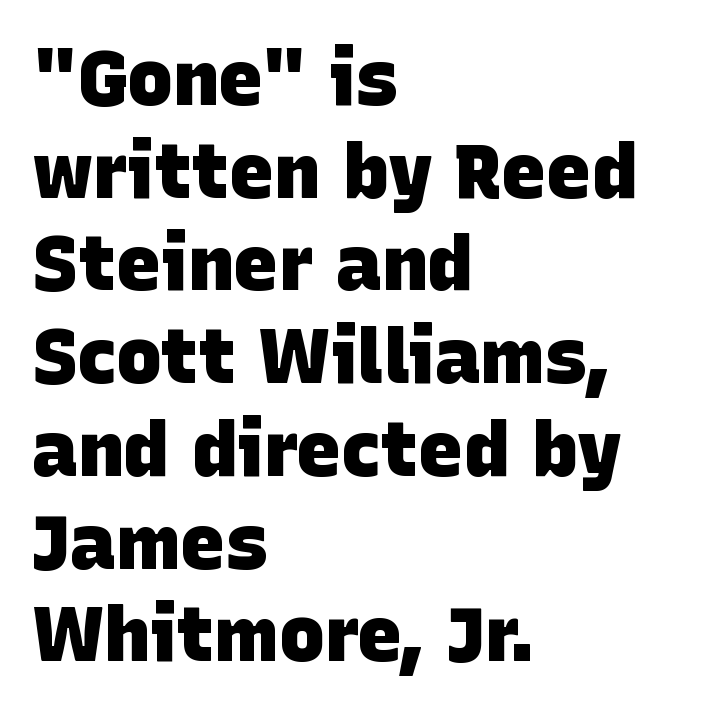
A bare baseline throughout the passage. Font category for this specimen: sans-serif. Tracking value appears to be zero — textbook default spacing. The rendering uses a bold face; every stroke is thick and dark.
